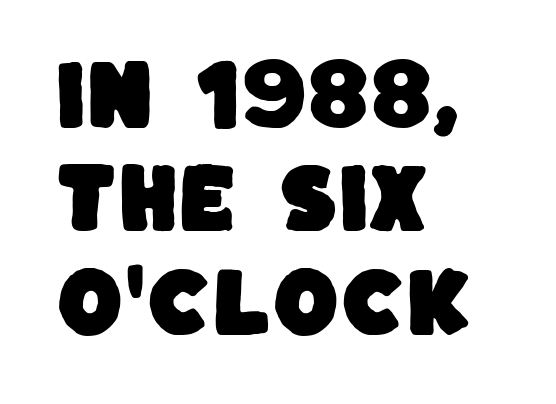
{"serif": "no", "width": "normal", "stroke_contrast": "low", "x_height": "large", "monospaced": "no", "underline": "no", "align": "left", "line_spacing": "normal", "line_spacing_ratio": 1.36, "letter_spacing": "normal", "letter_spacing_em": 0.0, "glyph_px": 76}
